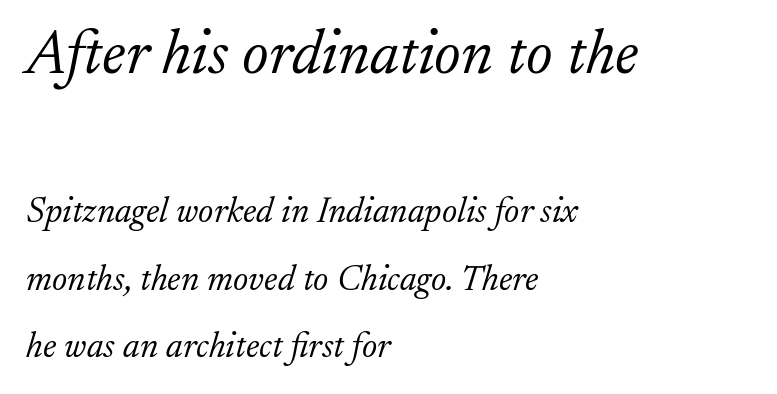
{"serif": "yes", "italic": "yes", "lean": "right", "slant_degrees": 17, "bold": "no", "weight": "light", "width": "normal", "stroke_contrast": "low", "x_height": "small", "monospaced": "no", "underline": "no", "align": "left", "line_spacing_ratio": 1.88, "letter_spacing": "normal", "letter_spacing_em": 0.0, "larger_block": "first", "size_ratio": 1.75, "glyph_px": 63}
